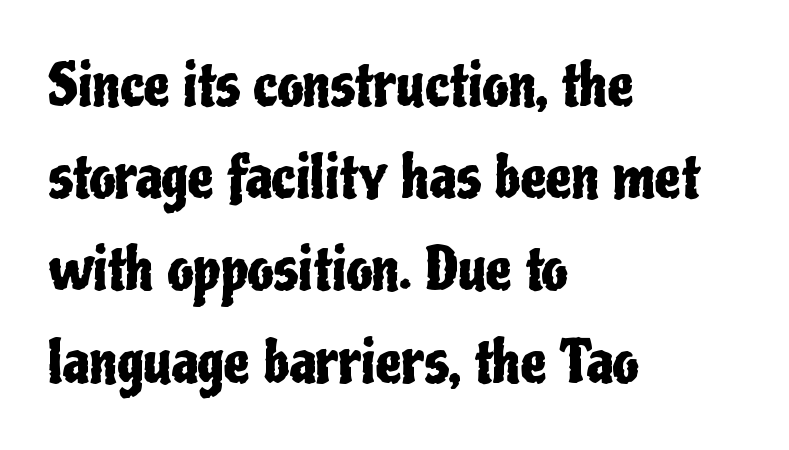
No italicization has been applied; the sample stays upright. These lines sit exactly where default settings would place them. All the whitespace from short lines collects on the right. Here the glyphs are tracked normally, forming tight word shapes. Letterform terminals end flat and unadorned throughout the passage.
